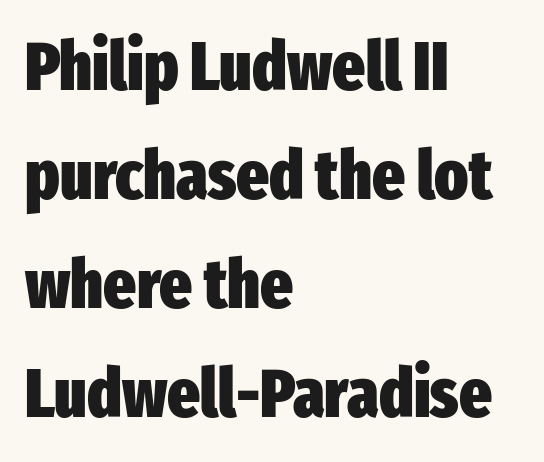
The image shows 69 px heavy, condensed sans-serif type, upright; set left-aligned, normal line spacing (1.58x), normal letter spacing, not underlined; low stroke contrast and a medium x-height.
